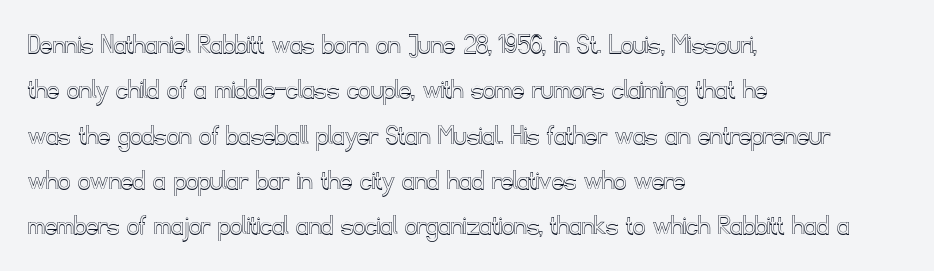
{"italic": "no", "width": "normal", "x_height": "small", "monospaced": "no", "underline": "no", "align": "left", "line_spacing": "normal", "line_spacing_ratio": 1.51, "letter_spacing": "normal", "letter_spacing_em": 0.0, "glyph_px": 30}
